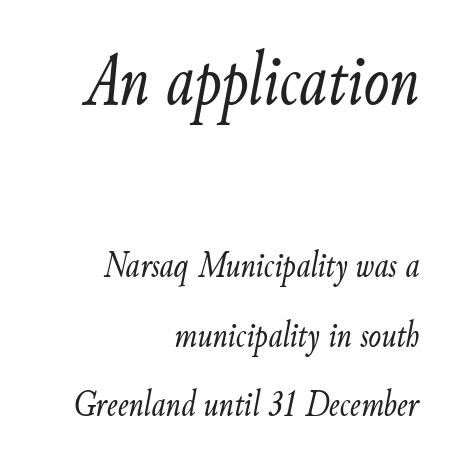
The image shows 76 px light, condensed type, italic (leaning right); set right-aligned, line spacing 1.84x, normal letter spacing, not underlined; the first (top) block is 2.0x larger; low stroke contrast and a small x-height.
